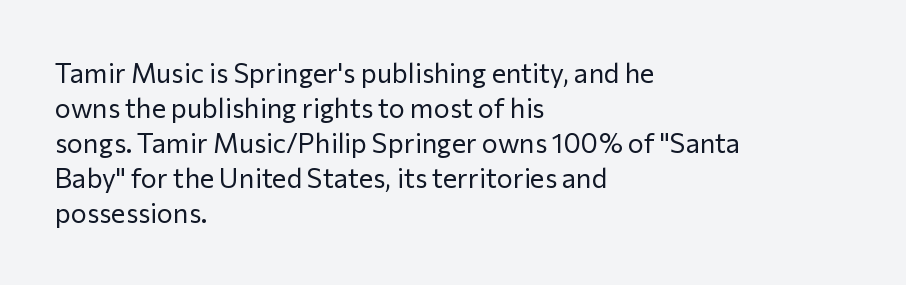
Q: Is the text bold? A: No.
Q: Is the text italic (slanted)? A: No, it is upright.
Q: Is the text underlined? A: No.
Q: How is the paragraph aligned? A: Left-aligned.
Q: Is the spacing between letters normal or unusually wide? A: Normal.
Q: Is the spacing between lines tight, normal or loose? A: Normal.
